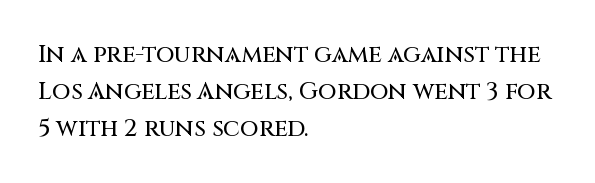
Q: Is the text italic (slanted)? A: No, it is upright.
Q: Is the text underlined? A: No.
Q: How is the paragraph aligned? A: Left-aligned.
Q: Is the spacing between letters normal or unusually wide? A: Normal.
Q: Is the spacing between lines tight, normal or loose? A: Normal.
